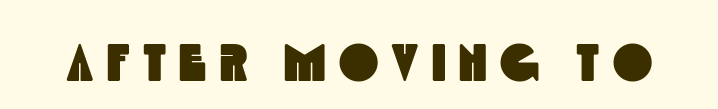
The image shows 53 px condensed sans-serif type; set unusually wide letter spacing (+0.25 em), not underlined; a large x-height.
